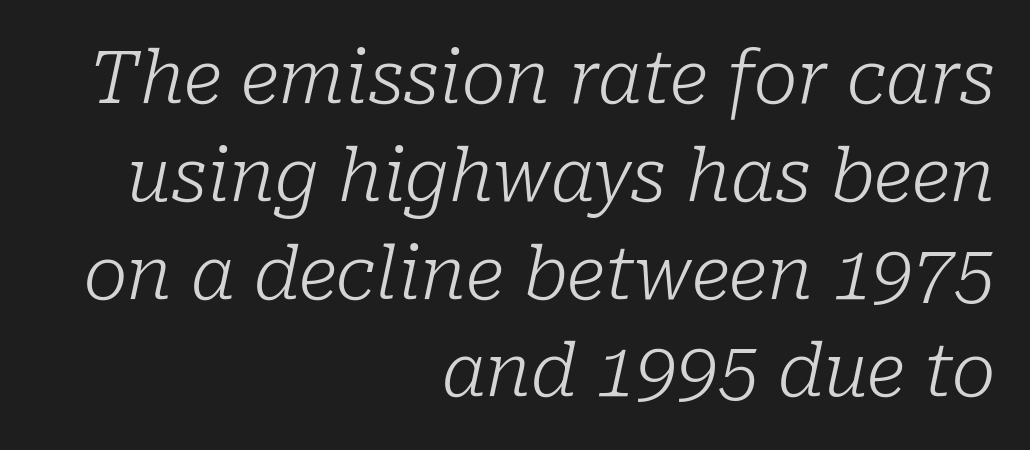
A typesetter would call this proportional, since set widths differ per character. The rows are spaced the way most documents space them. Every row of glyphs terminates at an identical x-position on the right. You could call the tracking neutral — neither tight nor loose. The passage shown is not underscored anywhere.
